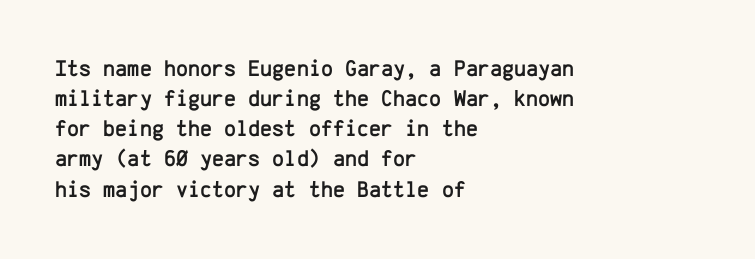
The image shows 23 px text type, upright; set left-aligned, normal line spacing (1.31x), normal letter spacing, not underlined.
